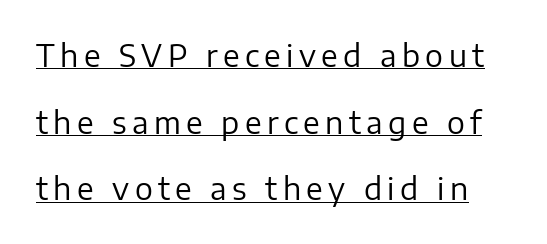
The image shows 30 px regular-weight sans-serif type, upright; set loose line spacing (2.22x), underlined; low stroke contrast and a medium x-height.
